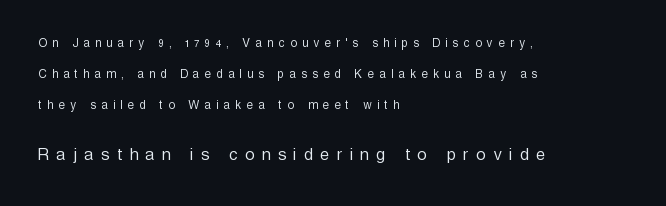
{"italic": "no", "bold": "no", "underline": "no", "align": "left", "line_spacing": "loose", "line_spacing_ratio": 2.21, "letter_spacing": "wide", "letter_spacing_em": 0.4, "larger_block": "second", "size_ratio": 1.43, "glyph_px": 20}
